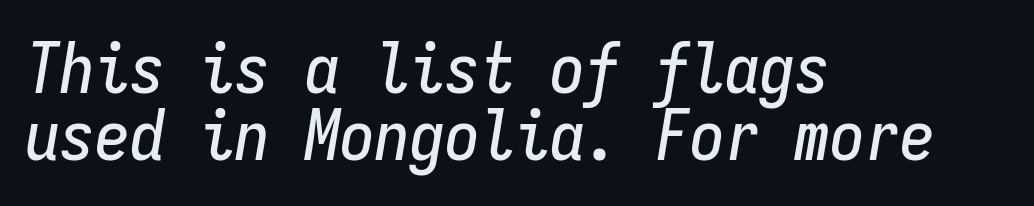
Line spacing here is tight. The tracking reads as untouched default to a designer's eye. The glyphs look as if they've been sheared to an angle. A typesetter would call this monospace, since all characters share one set width. Each line starts at the same left margin while the right side varies. The words here are not underlined.
